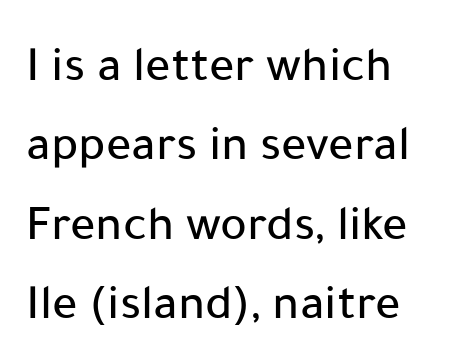
Q: Is the text italic (slanted)? A: No, it is upright.
Q: Is the typeface a serif or a sans-serif typeface? A: Sans-serif.
Q: Is the text underlined? A: No.
Q: How is the paragraph aligned? A: Left-aligned.
Q: Is the spacing between letters normal or unusually wide? A: Normal.
Q: Is the spacing between lines tight, normal or loose? A: Normal.
Q: Width (condensed, normal, or wide)? A: Normal.
Q: Stroke contrast? A: Low.
Q: x-height? A: Medium.
Q: Monospaced? A: No.
